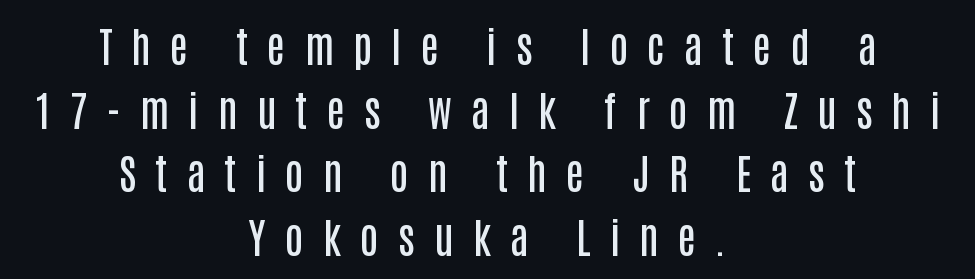
Q: Is the text bold? A: Semi-bold.
Q: Is the text italic (slanted)? A: No, it is upright.
Q: Is the typeface a serif or a sans-serif typeface? A: Sans-serif.
Q: Is the text underlined? A: No.
Q: How is the paragraph aligned? A: Centered.
Q: Is the spacing between letters normal or unusually wide? A: Unusually wide.
Q: Is the spacing between lines tight, normal or loose? A: Normal.
Q: Width (condensed, normal, or wide)? A: Condensed.
Q: Stroke contrast? A: Low.
Q: x-height? A: Large.
Q: Monospaced? A: No.
